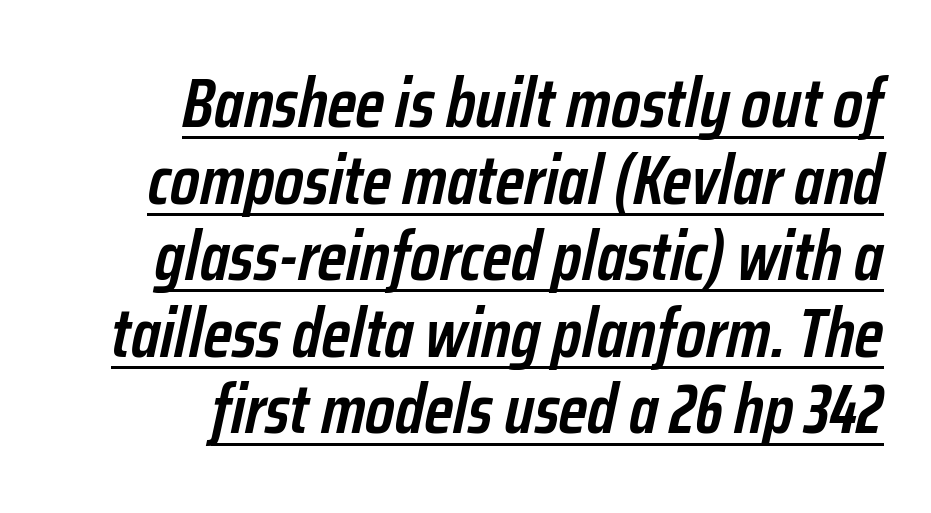
{"italic": "yes", "lean": "right", "slant_degrees": 12, "bold": "semi", "weight": "semibold", "width": "condensed", "stroke_contrast": "low", "x_height": "medium", "monospaced": "no", "underline": "yes", "align": "right", "line_spacing": "tight", "line_spacing_ratio": 1.11, "letter_spacing": "normal", "letter_spacing_em": 0.0, "glyph_px": 69}
